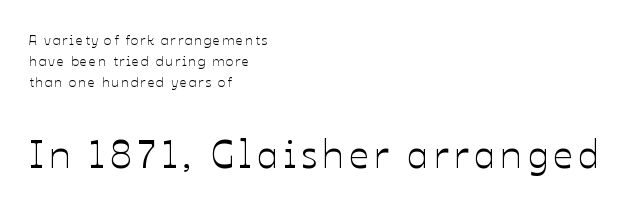
{"italic": "no", "width": "normal", "stroke_contrast": "low", "x_height": "medium", "monospaced": "no", "underline": "no", "align": "left", "line_spacing": "normal", "line_spacing_ratio": 1.5, "larger_block": "second", "size_ratio": 2.79, "glyph_px": 39}
